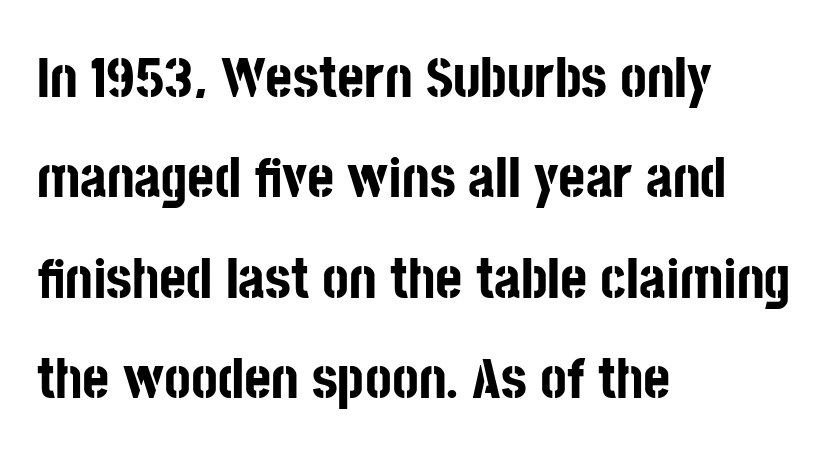
The image shows 58 px bold, condensed sans-serif type, upright; set left-aligned, line spacing 1.73x, normal letter spacing, not underlined; low stroke contrast and a large x-height.
